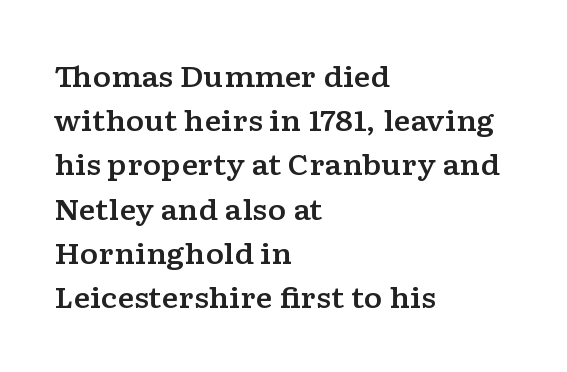
The image shows 28 px wide serif type, upright; set left-aligned, normal line spacing (1.58x), normal letter spacing, not underlined; low stroke contrast and a medium x-height.
